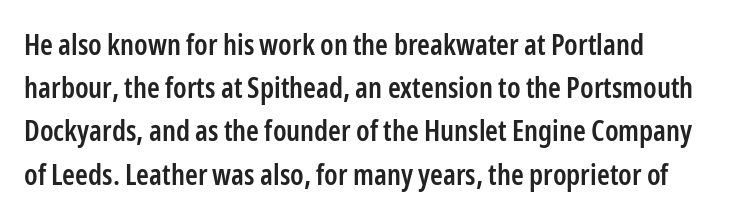
{"serif": "no", "italic": "no", "bold": "semi", "weight": "semibold", "width": "condensed", "stroke_contrast": "low", "x_height": "medium", "monospaced": "no", "underline": "no", "line_spacing": "normal", "line_spacing_ratio": 1.49, "letter_spacing": "normal", "letter_spacing_em": 0.0, "glyph_px": 29}
